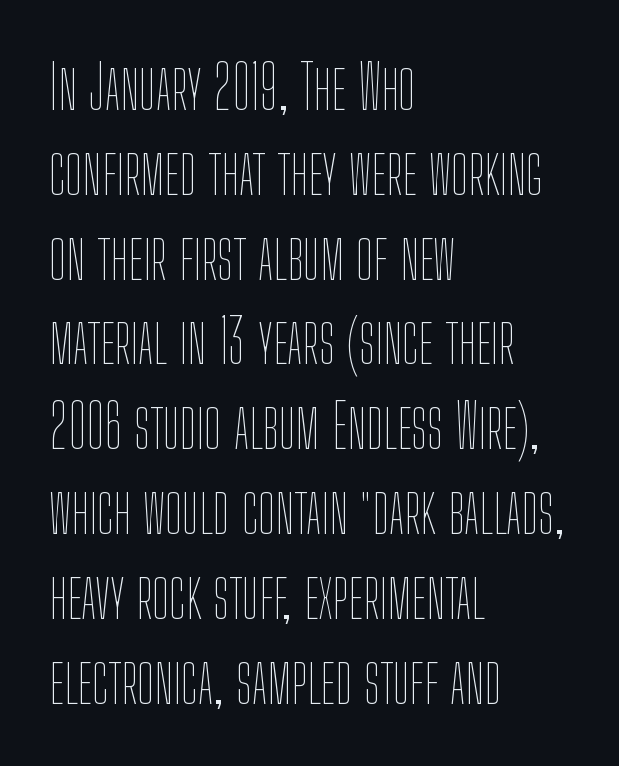
{"italic": "no", "bold": "no", "weight": "thin", "width": "condensed", "stroke_contrast": "low", "x_height": "medium", "monospaced": "no", "underline": "no", "align": "left", "line_spacing": "normal", "line_spacing_ratio": 1.39, "letter_spacing": "normal", "letter_spacing_em": 0.0, "glyph_px": 61}
